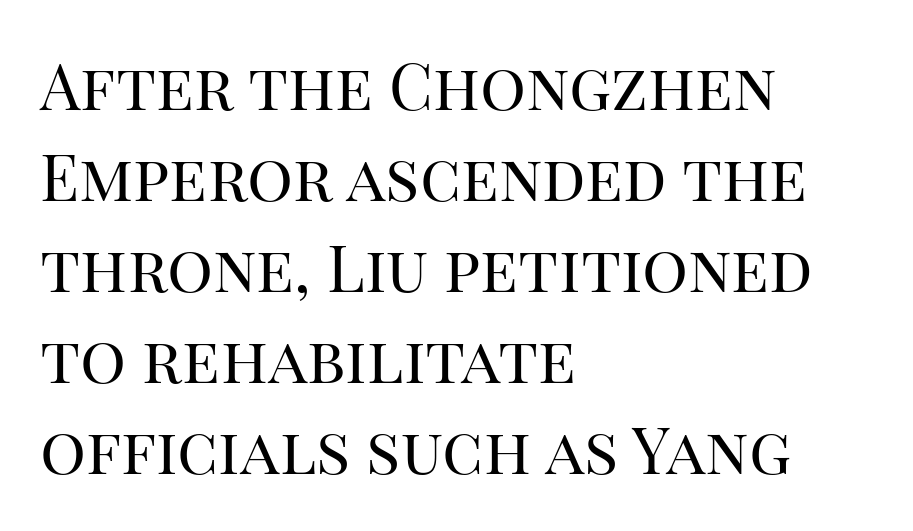
The image shows 64 px regular-weight serif type, upright; set left-aligned, normal line spacing (1.42x), normal letter spacing, not underlined; high stroke contrast and a large x-height.
